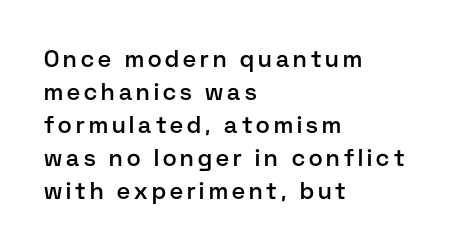
These lines were composed using upright roman letters. In terms of leading, this rendering sits right in the middle. These words are printed semibold, heavier than regular yet not bold. Every row of glyphs begins at an identical x-position on the left. Glance below the letters and you will spot only blank space.
